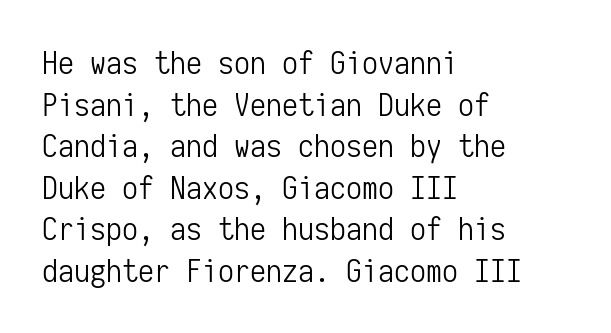
{"serif": "no", "italic": "no", "bold": "no", "weight": "light", "width": "condensed", "stroke_contrast": "low", "x_height": "medium", "monospaced": "yes", "underline": "no", "align": "left", "line_spacing": "normal", "line_spacing_ratio": 1.3, "letter_spacing": "normal", "letter_spacing_em": 0.0, "glyph_px": 32}
